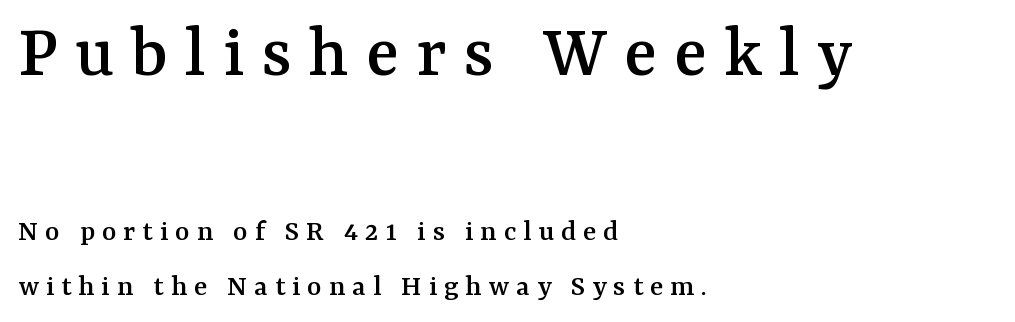
The image shows 77 px serif type, upright; set left-aligned, line spacing 1.78x, unusually wide letter spacing (+0.22 em), not underlined; the first (top) block is 2.48x larger; medium stroke contrast and a medium x-height.
